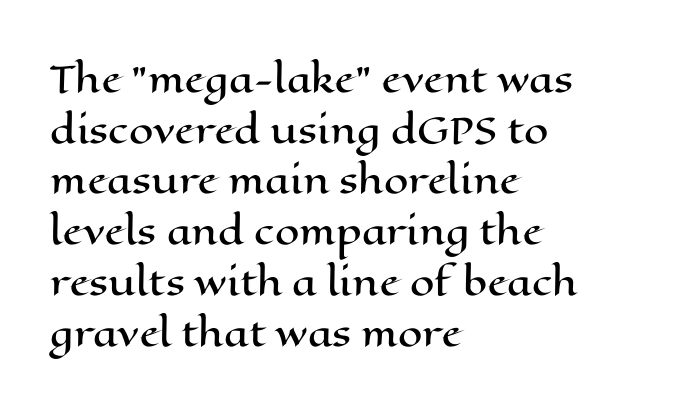
You could not count columns in this text — the font is proportionally spaced. The face used here is rendered with its standard letterfit. Compared with a centered layout, this one pins lines to the left instead. Students, observe: this is what conventionally led text looks like. Only glyphs here, with clear space below each row.
